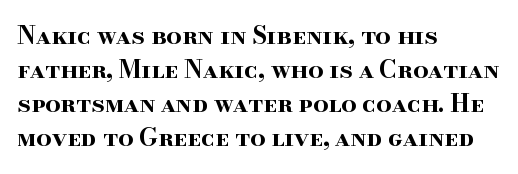
The passage shown stacks its lines at a standard gap. These lines keep a tight, regular rhythm from letter to letter. Descenders hang freely into open space. The sample has been set heavy, in full bold. Leftover space on each line is placed entirely after the last word. Nope, not italic — everything's standing straight.
